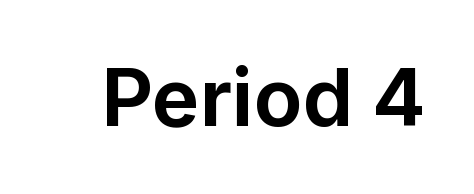
Classification — sans serif. The typesetting leans heavy: a genuine bold. The specimen omits any rule beneath the text block's lines. Here the designer chose a conventional face with non-uniform glyph widths.
